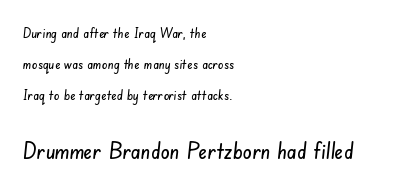
Successive baselines arrive slowly, with a big drop between each. The second block has been scaled up relative to the first. One-word summary of the alignment: left. The passage shown has conventional tracking throughout.
